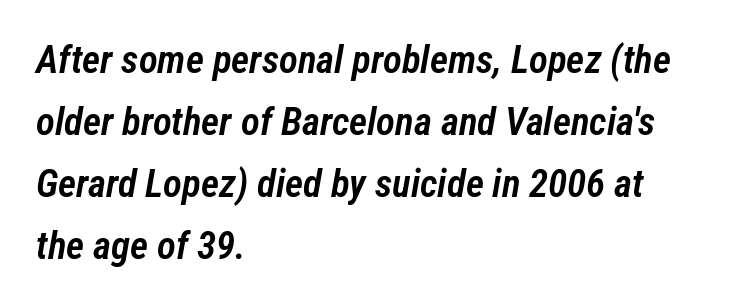
{"italic": "yes", "lean": "right", "slant_degrees": 12, "bold": "semi", "weight": "semibold", "width": "condensed", "stroke_contrast": "low", "x_height": "medium", "monospaced": "no", "underline": "no", "align": "left", "line_spacing": "normal", "line_spacing_ratio": 1.59, "letter_spacing": "normal", "letter_spacing_em": 0.0, "glyph_px": 39}
